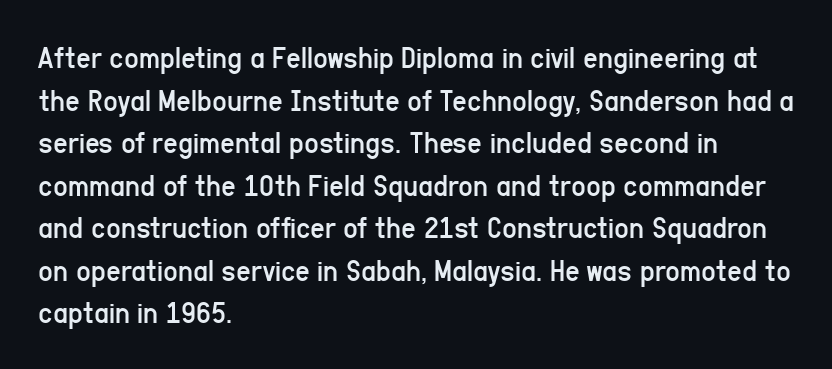
The face looks like a standard text weight, possibly lighter. Check under the words: just untouched page. Nobody touched the tracking dial on this one. Summary of vertical rhythm: regular, with standard interline spacing.
